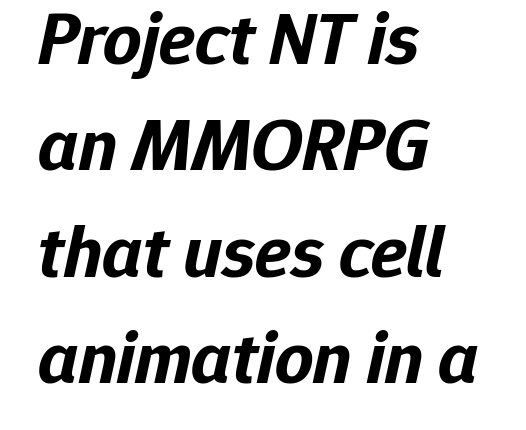
Summary of weight: heavy, a full bold. These lines stack with their left ends in a neat column. There is no visible air inserted between adjacent glyphs. Letters rest on an invisible, unmarked baseline. Does the lettering tilt? It does — this is italic.
